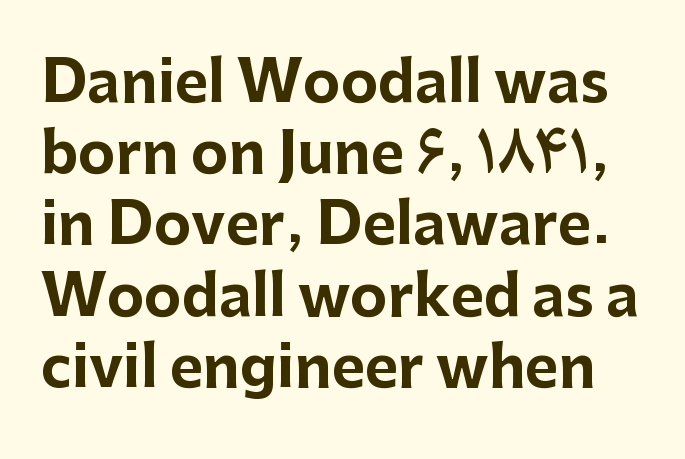
The axis of the letterforms is exactly vertical. The typeface chosen for these lines omits serifs. Does extra space separate the letters? No, they use regular spacing. Spacing verdict: proportional, widths tailored to each character.
